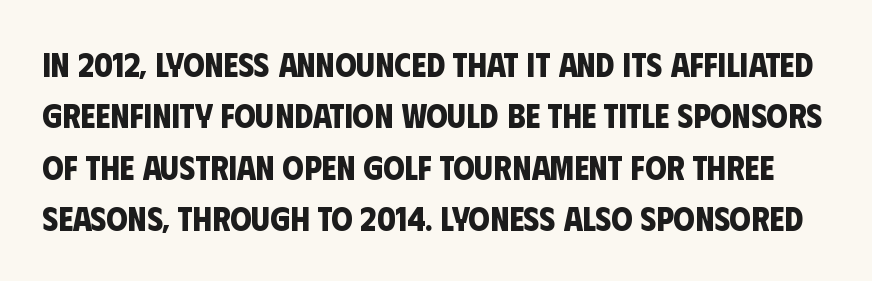
Character widths vary here, with narrow letters taking less room than wide ones. The font is running at its bold setting. The words here are not underlined. Line spacing here is normal. The glyphs in this specimen are sans serif. Honestly, the letter spacing is just normal — you wouldn't notice it.
